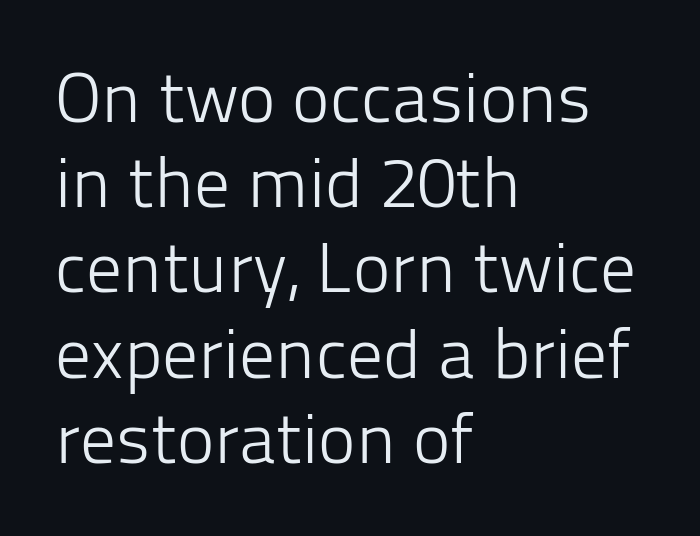
The lettering holds an erect, upright posture throughout. Lines of text with bare space underneath. The font family rendered here belongs to the sans-serif group. This sample is left-justified, so line endings fall wherever the words run out. The passage shown is typed in a proportional face where columns would drift.
